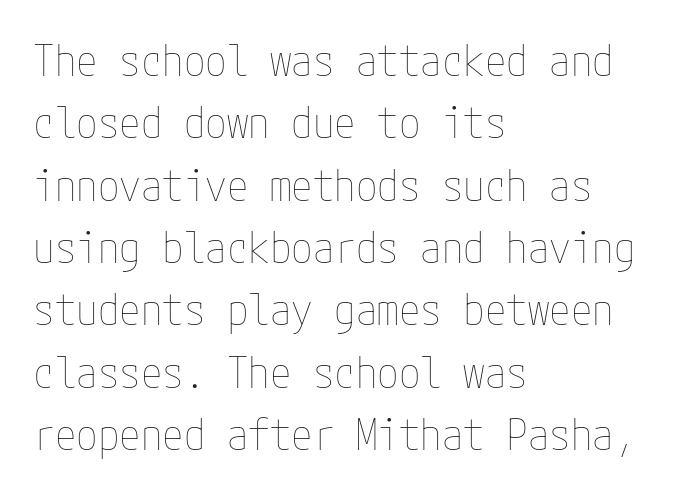
The image shows 43 px thin, condensed type, upright; set left-aligned, normal line spacing (1.45x), normal letter spacing, not underlined; low stroke contrast and a medium x-height.
